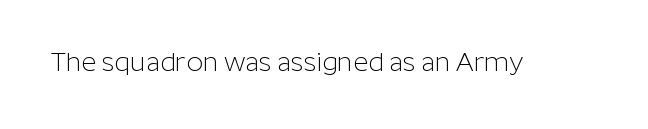
{"italic": "no", "bold": "no", "underline": "no", "letter_spacing": "normal", "letter_spacing_em": 0.0, "glyph_px": 26}
